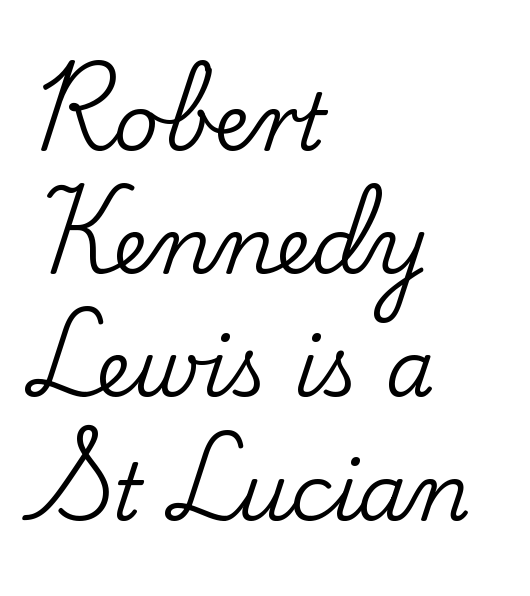
Q: Is the text italic (slanted)? A: Yes.
Q: Is the typeface a serif or a sans-serif typeface? A: Serif.
Q: Is the text underlined? A: No.
Q: How is the paragraph aligned? A: Left-aligned.
Q: Is the spacing between letters normal or unusually wide? A: Normal.
Q: Is the spacing between lines tight, normal or loose? A: Normal.
Q: Width (condensed, normal, or wide)? A: Normal.
Q: Stroke contrast? A: Low.
Q: x-height? A: Small.
Q: Monospaced? A: No.
